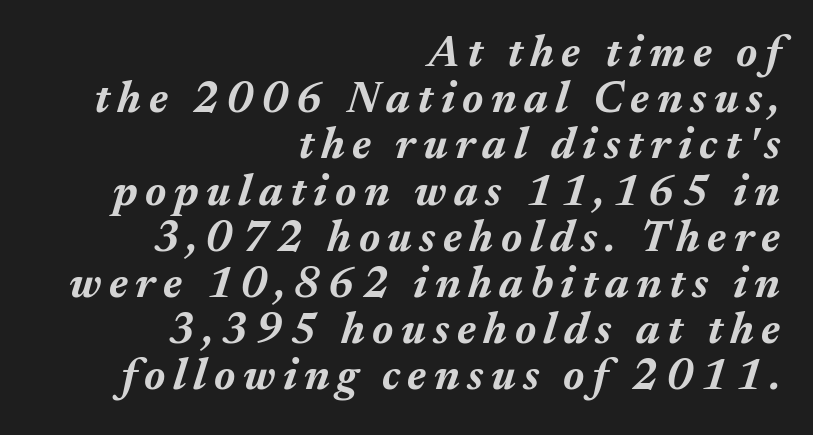
{"italic": "yes", "lean": "right", "slant_degrees": 17, "bold": "yes", "weight": "bold", "width": "normal", "stroke_contrast": "medium", "x_height": "medium", "monospaced": "no", "underline": "no", "align": "right", "line_spacing": "tight", "line_spacing_ratio": 1.05, "glyph_px": 44}
